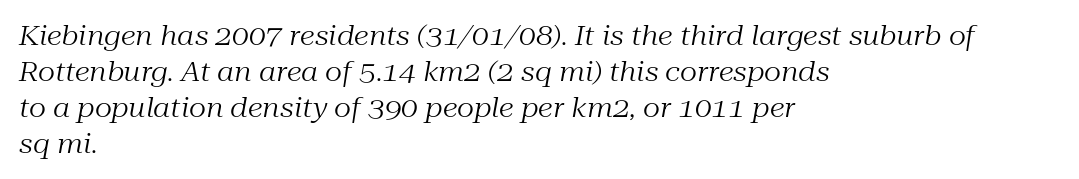
The image shows 27 px text type, italic (leaning right); set left-aligned, normal line spacing (1.33x), normal letter spacing, not underlined.
